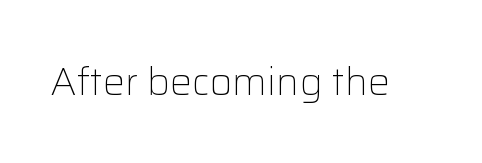
The image shows 39 px light sans-serif type, upright; set normal letter spacing, not underlined; low stroke contrast and a medium x-height.
